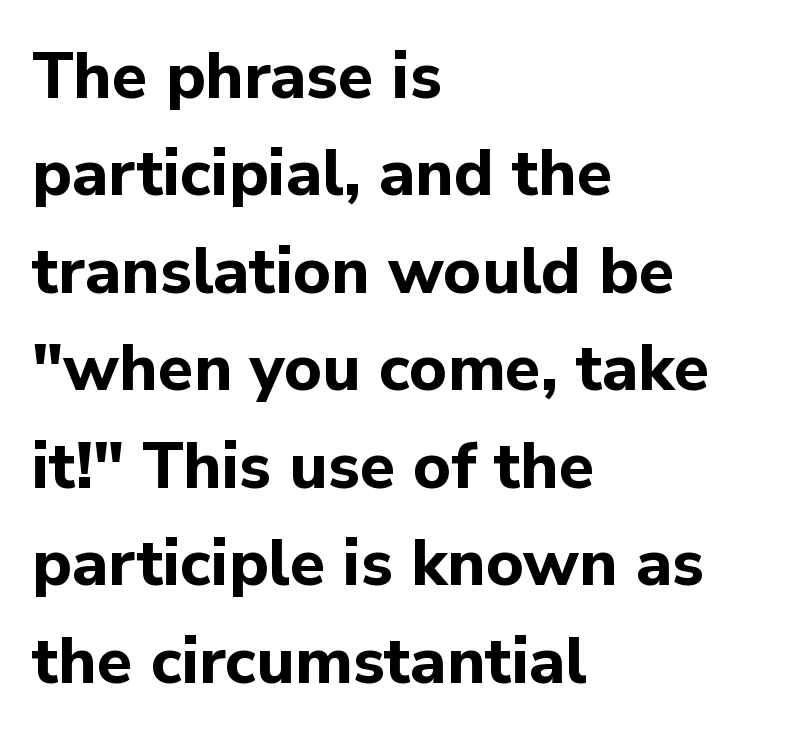
The image shows 65 px bold sans-serif type, upright; set left-aligned, normal line spacing (1.5x), normal letter spacing, not underlined; low stroke contrast and a medium x-height.
